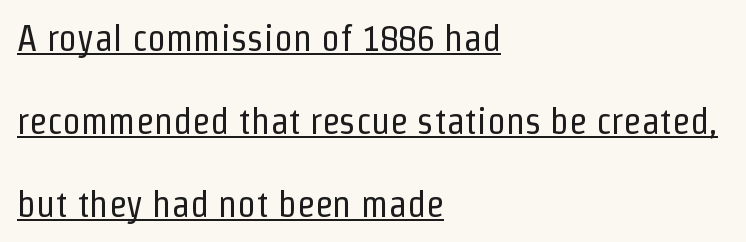
Looks like regular typesetting: each glyph gets only the width it needs. It's the straight-up-and-down kind of type. The strokes are not fattened; the text isn't bold. No extra tracking has been applied to these lines.
